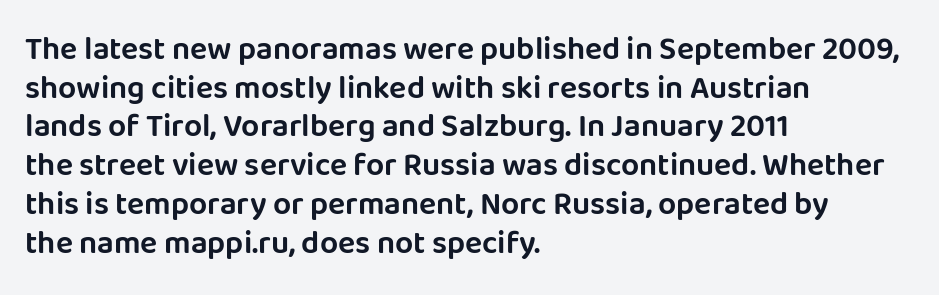
Q: Is the text italic (slanted)? A: No, it is upright.
Q: Is the typeface a serif or a sans-serif typeface? A: Sans-serif.
Q: Is the text underlined? A: No.
Q: How is the paragraph aligned? A: Left-aligned.
Q: Is the spacing between letters normal or unusually wide? A: Normal.
Q: Width (condensed, normal, or wide)? A: Normal.
Q: Stroke contrast? A: Low.
Q: x-height? A: Large.
Q: Monospaced? A: No.
